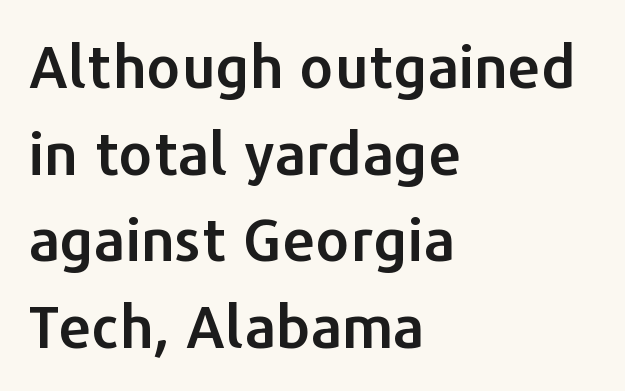
{"serif": "no", "italic": "no", "width": "normal", "stroke_contrast": "low", "x_height": "medium", "monospaced": "no", "underline": "no", "align": "left", "line_spacing": "normal", "line_spacing_ratio": 1.47, "letter_spacing": "normal", "letter_spacing_em": 0.0, "glyph_px": 59}
